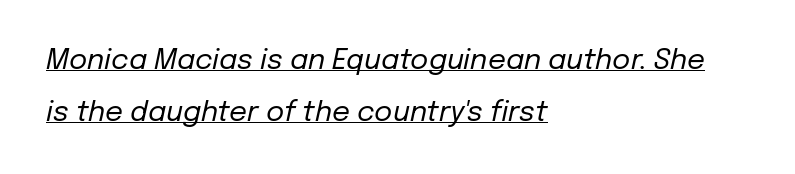
{"italic": "yes", "lean": "right", "slant_degrees": 12, "bold": "no", "weight": "regular", "width": "normal", "stroke_contrast": "low", "x_height": "medium", "monospaced": "no", "underline": "yes", "align": "left", "line_spacing_ratio": 1.85, "letter_spacing": "normal", "letter_spacing_em": 0.0, "glyph_px": 28}
